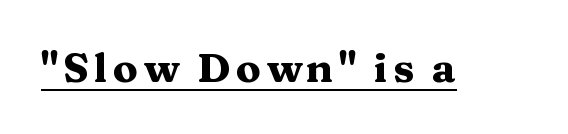
{"serif": "yes", "italic": "no", "bold": "yes", "weight": "heavy", "width": "wide", "stroke_contrast": "medium", "x_height": "medium", "monospaced": "no", "underline": "yes", "glyph_px": 41}
